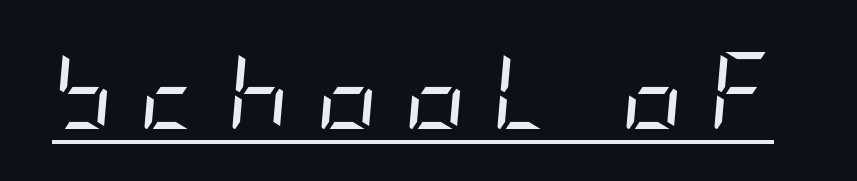
{"italic": "yes", "lean": "right", "slant_degrees": 5, "bold": "no", "weight": "regular", "width": "condensed", "stroke_contrast": "low", "x_height": "large", "underline": "yes", "letter_spacing": "wide", "letter_spacing_em": 0.33, "glyph_px": 77}
